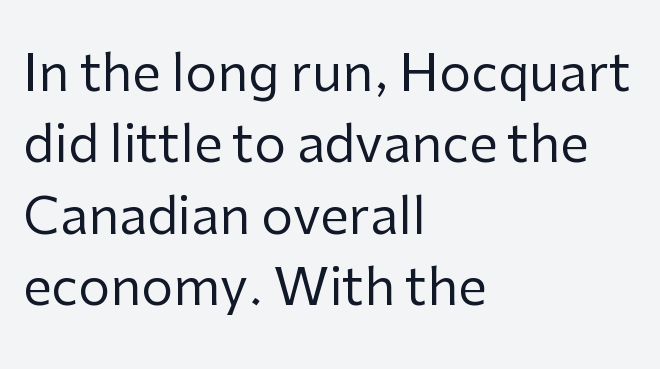
The image shows 51 px regular-weight sans-serif type, upright; set left-aligned, normal line spacing (1.4x), normal letter spacing, not underlined; low stroke contrast and a medium x-height.
